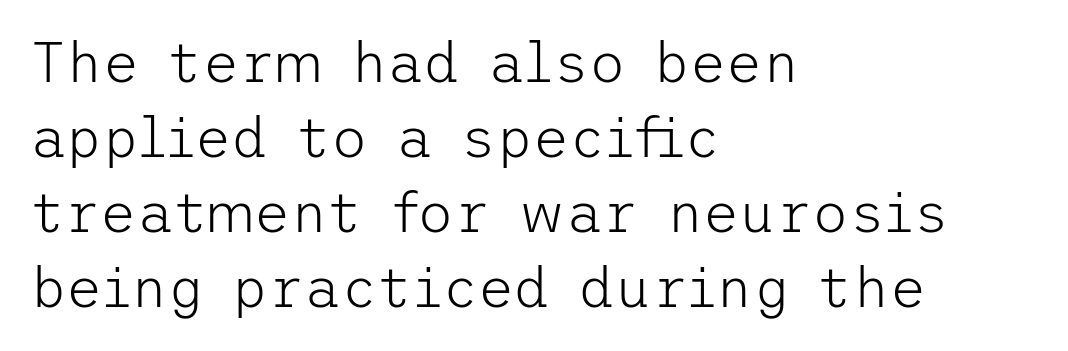
The image shows 56 px light sans-serif type, upright; set left-aligned, normal line spacing (1.34x), normal letter spacing, not underlined; low stroke contrast and a medium x-height.
